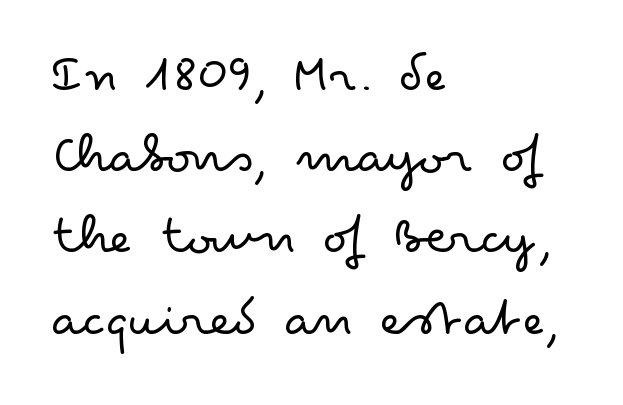
{"serif": "no", "italic": "no", "bold": "no", "weight": "light", "width": "wide", "stroke_contrast": "low", "x_height": "small", "monospaced": "no", "underline": "no", "align": "left", "line_spacing": "normal", "line_spacing_ratio": 1.4, "letter_spacing": "normal", "letter_spacing_em": 0.0, "glyph_px": 58}
